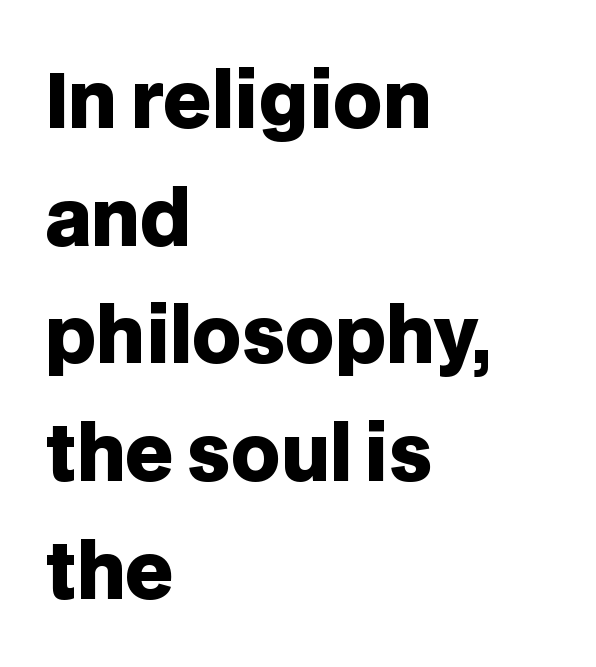
{"serif": "no", "italic": "no", "bold": "yes", "weight": "heavy", "width": "normal", "stroke_contrast": "low", "x_height": "large", "monospaced": "no", "underline": "no", "align": "left", "line_spacing": "normal", "line_spacing_ratio": 1.57, "letter_spacing": "normal", "letter_spacing_em": 0.0, "glyph_px": 75}
